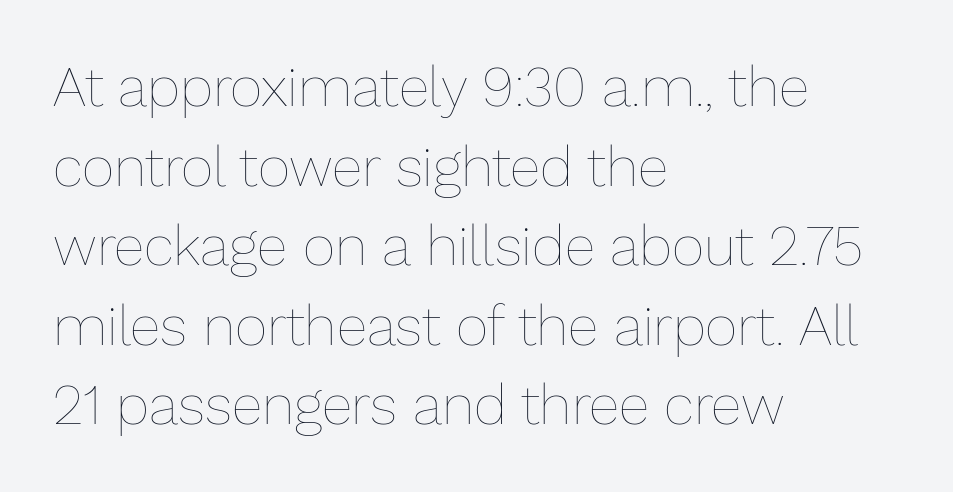
Q: Is the text bold? A: No.
Q: Is the text italic (slanted)? A: No, it is upright.
Q: Is the text underlined? A: No.
Q: How is the paragraph aligned? A: Left-aligned.
Q: Is the spacing between letters normal or unusually wide? A: Normal.
Q: Is the spacing between lines tight, normal or loose? A: Normal.
Q: Width (condensed, normal, or wide)? A: Normal.
Q: Stroke contrast? A: Low.
Q: x-height? A: Medium.
Q: Monospaced? A: No.
